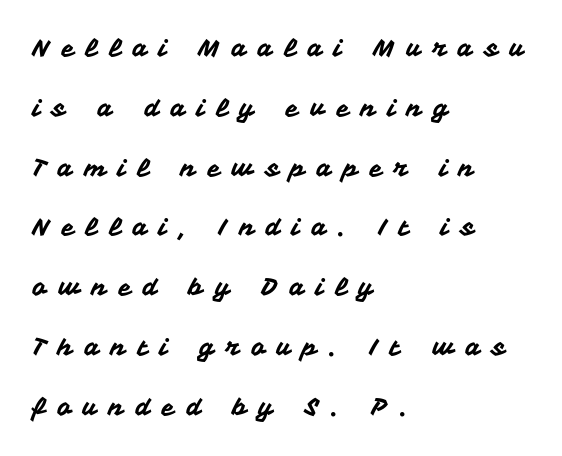
The setting favours the left margin, as ordinary paragraphs usually do. Here the glyphs are tracked loosely, breaking word shapes into spaced letters. The line-height multiplier appears high, well above default. The strip under each line holds only bare page.
